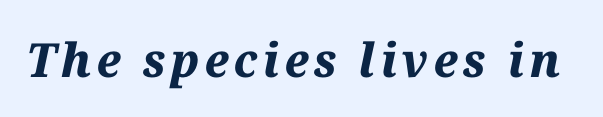
The rendering applies a slant to the glyphs. Words float on clear page, feet unadorned. This is heavy type, rendered in bold. The rendering uses natural spacing where letterforms have individual widths.
